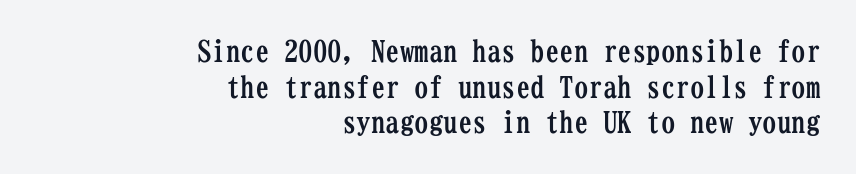
The passage shown is typed in a monospace face where columns stay perfectly aligned. Is the type bold? Yes — the strokes are clearly thick and heavy. The area under the type is left untouched. The line texture is even and compact thanks to regular tracking.
